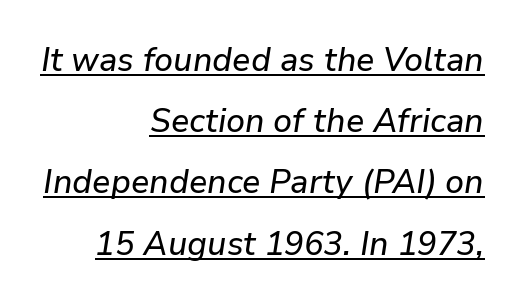
Q: Is the text italic (slanted)? A: Yes, it leans right by about 9 degrees.
Q: Is the text underlined? A: Yes.
Q: How is the paragraph aligned? A: Right-aligned.
Q: Is the spacing between letters normal or unusually wide? A: Normal.
Q: Width (condensed, normal, or wide)? A: Normal.
Q: Stroke contrast? A: Low.
Q: x-height? A: Medium.
Q: Monospaced? A: No.
